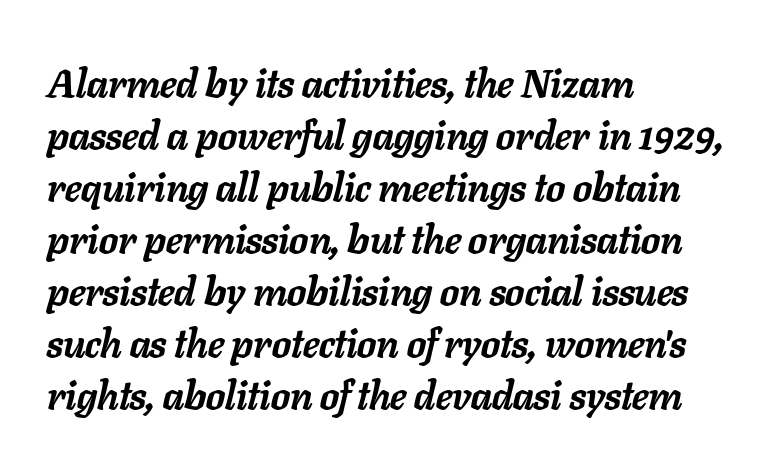
Q: Is the text bold? A: Yes.
Q: Is the text italic (slanted)? A: Yes, it leans right by about 11 degrees.
Q: Is the text underlined? A: No.
Q: How is the paragraph aligned? A: Left-aligned.
Q: Is the spacing between letters normal or unusually wide? A: Normal.
Q: Is the spacing between lines tight, normal or loose? A: Normal.
Q: Width (condensed, normal, or wide)? A: Normal.
Q: Stroke contrast? A: Low.
Q: x-height? A: Medium.
Q: Monospaced? A: No.
